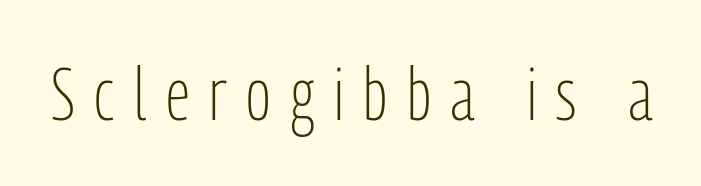
Look at the tracking — it's clearly loosened, letters drifting apart. You could not count columns in this text — the font is proportionally spaced. You can tell from the bare stems that sans-serif type was used. Is the type heavy? It reads as light-to-regular instead.
